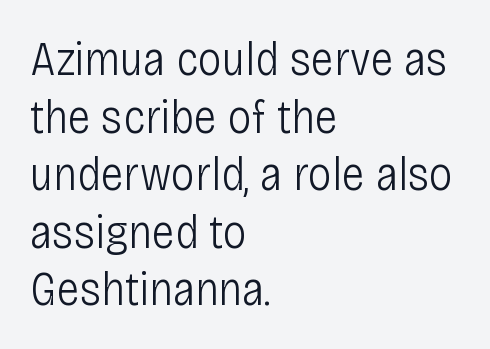
What kind of face is this? One without serifs — a sans. Every stem runs plumb, perpendicular to the baseline. Reading down the block, your eye returns to a fixed left position each line. These lines keep a tight, regular rhythm from letter to letter. Glance below the letters and you will spot only blank space.
